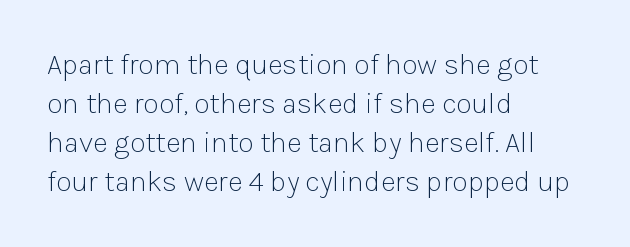
Q: Is the text bold? A: No.
Q: Is the text italic (slanted)? A: No, it is upright.
Q: Is the typeface a serif or a sans-serif typeface? A: Sans-serif.
Q: Is the text underlined? A: No.
Q: How is the paragraph aligned? A: Left-aligned.
Q: Is the spacing between letters normal or unusually wide? A: Normal.
Q: Is the spacing between lines tight, normal or loose? A: Normal.
Q: Width (condensed, normal, or wide)? A: Normal.
Q: Stroke contrast? A: Low.
Q: x-height? A: Medium.
Q: Monospaced? A: No.
